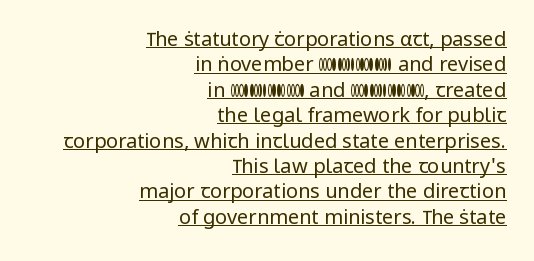
A typographer would call this underscored text. The letterforms sit at book weight or below. Layout note: lines flush right. Letter spacing: default. When letters stand straight like this, we call the style roman or upright.
